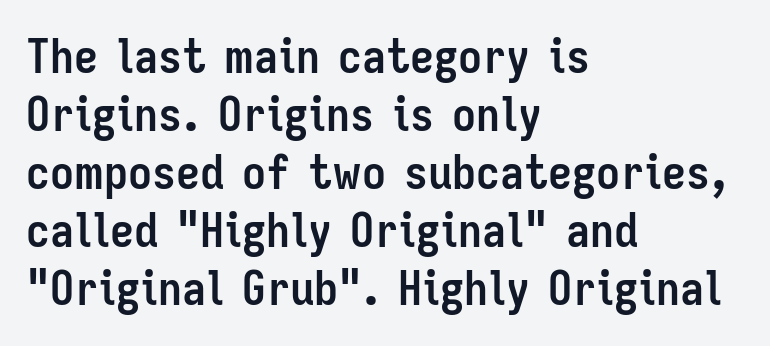
{"serif": "no", "italic": "no", "bold": "yes", "weight": "semibold", "width": "condensed", "stroke_contrast": "low", "x_height": "medium", "monospaced": "no", "underline": "no", "align": "left", "line_spacing_ratio": 1.21, "letter_spacing": "normal", "letter_spacing_em": 0.0, "glyph_px": 48}
